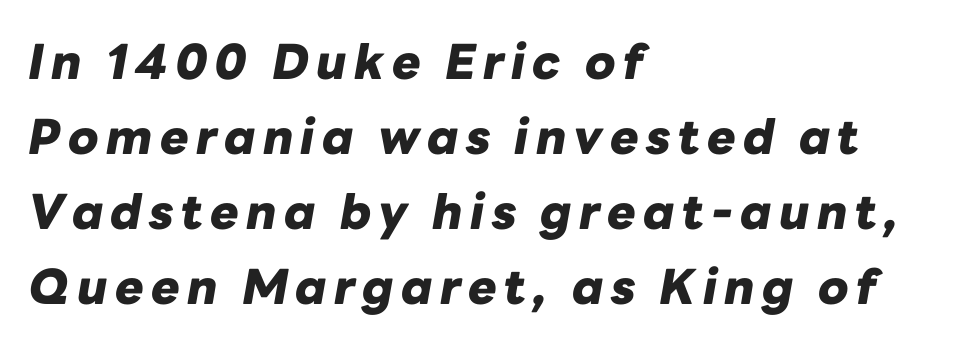
The image shows 48 px heavy type, italic (leaning right); set left-aligned, normal line spacing (1.56x), not underlined; low stroke contrast and a medium x-height.
